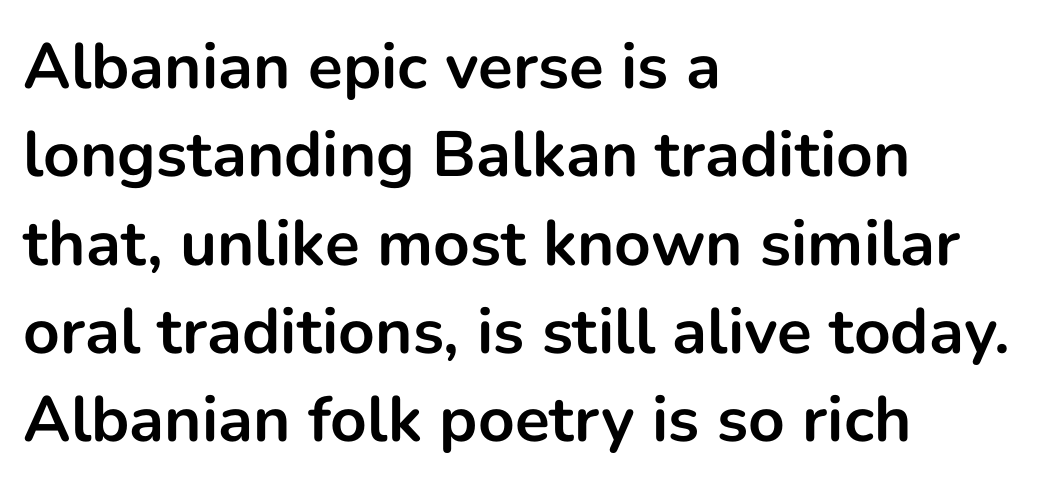
This block has exactly the height ordinary leading produces. Observe the absence of serifs on each vertical stroke in this sample. Notice how the stems are strictly vertical — no italics here. The paragraph has a hard left edge and a soft right edge.
